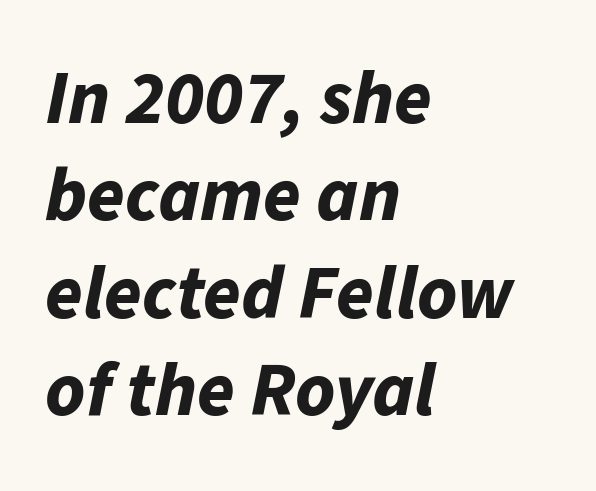
The image shows 76 px bold type, italic (leaning right); set left-aligned, normal line spacing (1.28x), normal letter spacing, not underlined; low stroke contrast and a medium x-height.
